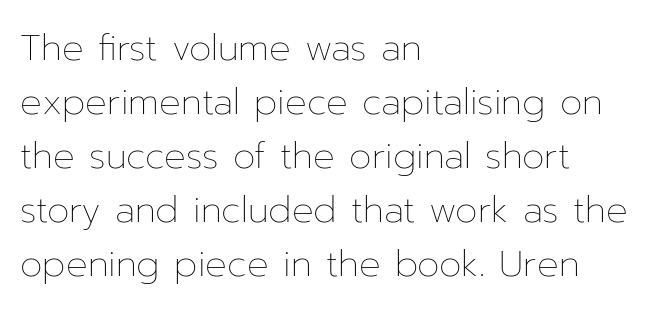
{"italic": "no", "bold": "no", "weight": "thin", "width": "normal", "stroke_contrast": "low", "x_height": "medium", "monospaced": "no", "underline": "no", "align": "left", "line_spacing": "normal", "line_spacing_ratio": 1.5, "letter_spacing": "normal", "letter_spacing_em": 0.0, "glyph_px": 36}
